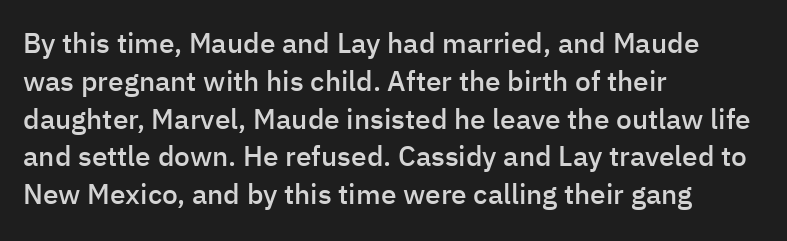
Rows of type keep a routine distance in the vertical direction. You could call the tracking neutral — neither tight nor loose. Leftover space on each line is placed entirely after the last word. Letterform terminals end flat and unadorned throughout the passage.
